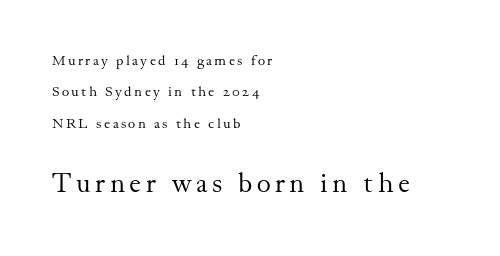
These glyphs show unthickened strokes, regular width or finer. Note: smaller setting up top, larger setting below. When letters stand straight like this, we call the style roman or upright. The block of text is sparse from top to bottom, with ample space between rows. Descenders are the only things crossing below the line.
